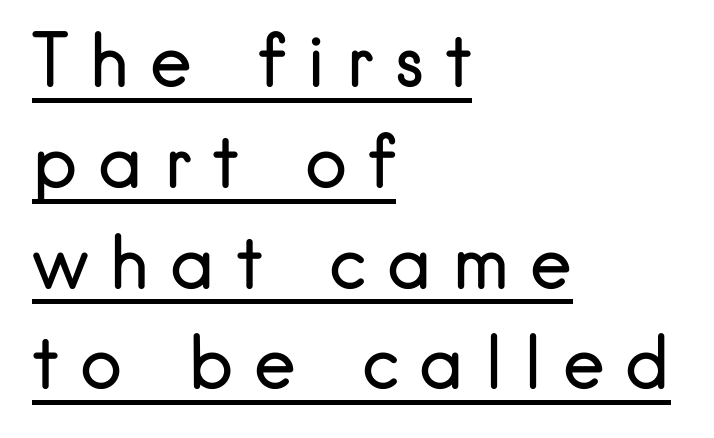
Unlike italic type, these characters show no tilt at all. A classic flush-left, rag-right setting is used for this passage. Typographically, this falls in the sans-serif category. These lines are rendered in a variable-pitch font. Display-style spreading of the glyphs; the letterfit is very open.
